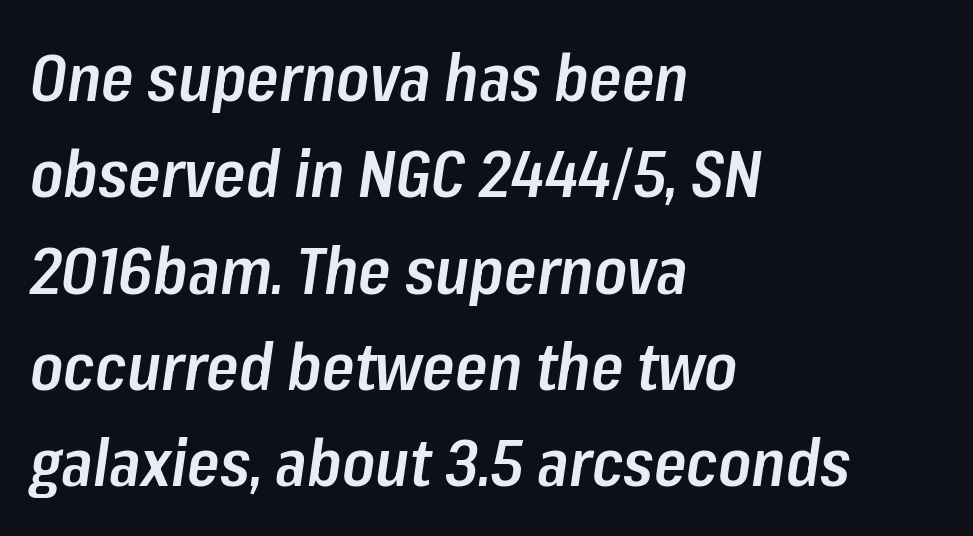
Q: Is the text bold? A: Semi-bold.
Q: Is the text italic (slanted)? A: Yes, it leans right by about 8 degrees.
Q: Is the text underlined? A: No.
Q: How is the paragraph aligned? A: Left-aligned.
Q: Is the spacing between letters normal or unusually wide? A: Normal.
Q: Is the spacing between lines tight, normal or loose? A: Normal.
Q: Width (condensed, normal, or wide)? A: Condensed.
Q: Stroke contrast? A: Low.
Q: x-height? A: Medium.
Q: Monospaced? A: No.
